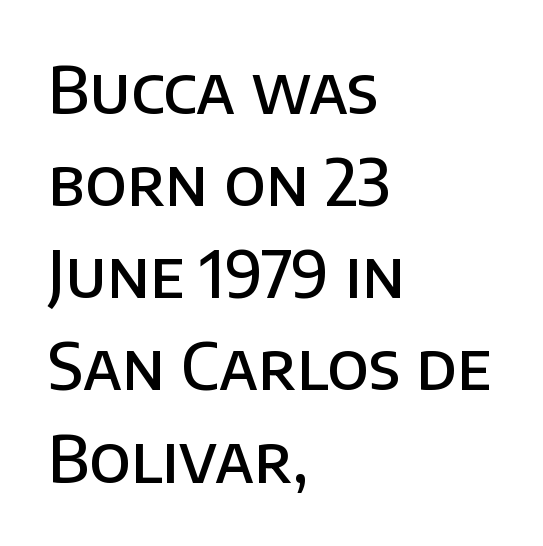
Q: Is the text bold? A: Semi-bold.
Q: Is the text italic (slanted)? A: No, it is upright.
Q: Is the typeface a serif or a sans-serif typeface? A: Sans-serif.
Q: Is the text underlined? A: No.
Q: How is the paragraph aligned? A: Left-aligned.
Q: Is the spacing between letters normal or unusually wide? A: Normal.
Q: Is the spacing between lines tight, normal or loose? A: Normal.
Q: Width (condensed, normal, or wide)? A: Normal.
Q: Stroke contrast? A: Low.
Q: x-height? A: Large.
Q: Monospaced? A: No.
